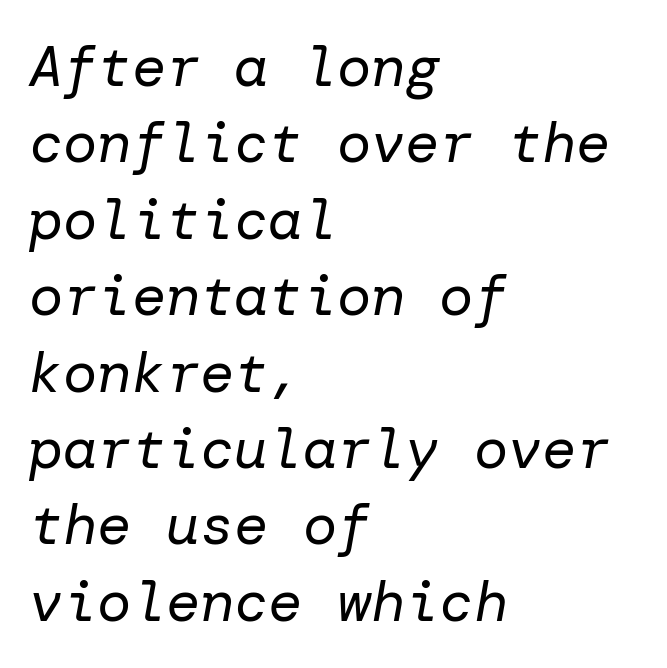
The image shows 57 px regular-weight type, italic (leaning right); set left-aligned, normal line spacing (1.34x), normal letter spacing, not underlined; low stroke contrast and a medium x-height.
